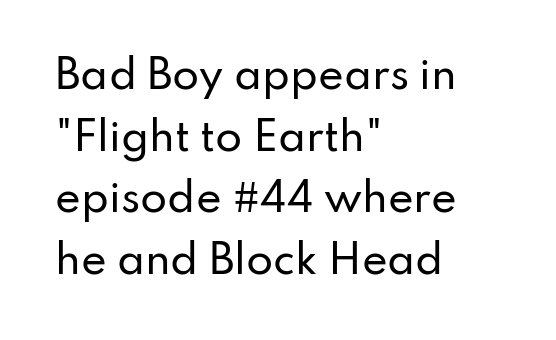
Look at the bottom of the vertical strokes: they stop flat, with no serifs. Unlike italic type, these characters show no tilt at all. Nobody drew a line under any word here. The space between consecutive lines is moderate.
